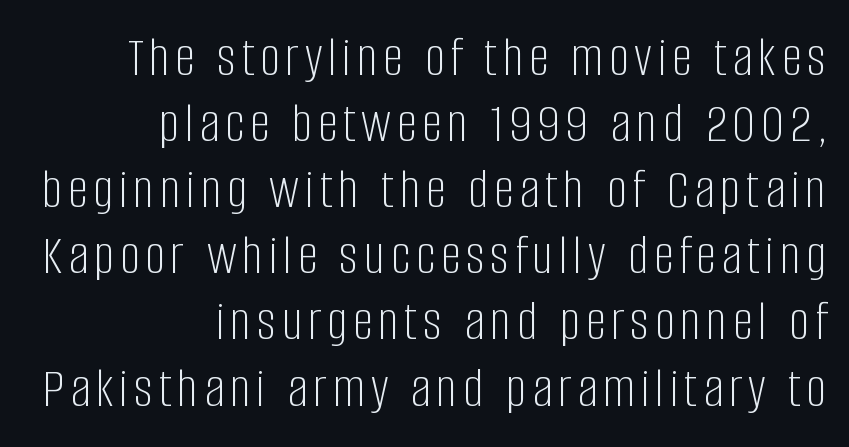
The image shows 57 px light, condensed sans-serif type, upright; set right-aligned, line spacing 1.16x, not underlined; low stroke contrast and a large x-height.
